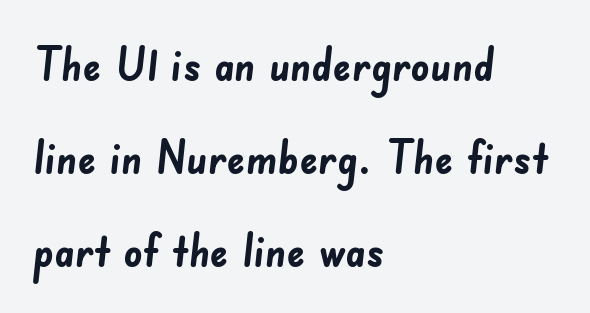
The words here are not underlined. Each line starts at the same left margin while the right side varies. Does the type have serifs? No, each stem ends abruptly. The rendering uses natural spacing where letterforms have individual widths.
